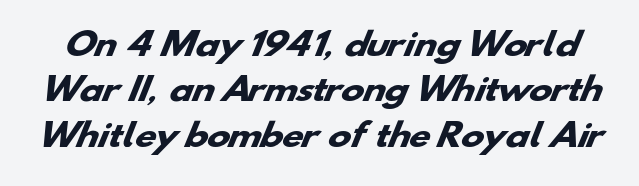
The image shows 31 px heavy, wide sans-serif type; set normal line spacing (1.46x), normal letter spacing, not underlined; low stroke contrast and a small x-height.
